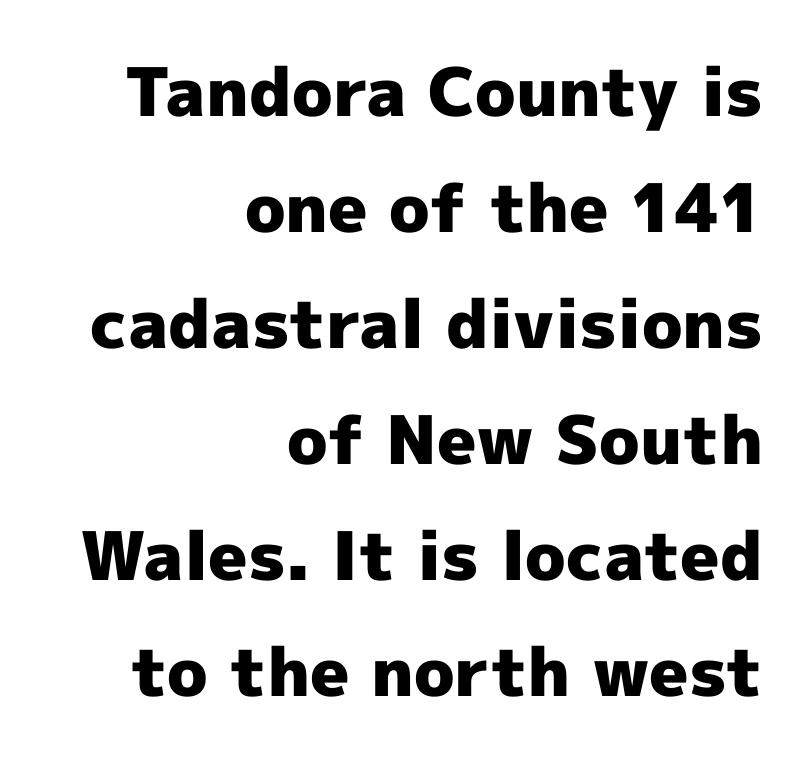
{"serif": "no", "italic": "no", "bold": "yes", "weight": "heavy", "width": "normal", "x_height": "medium", "monospaced": "no", "underline": "no", "align": "right", "line_spacing_ratio": 1.73, "letter_spacing": "normal", "letter_spacing_em": 0.0, "glyph_px": 67}
